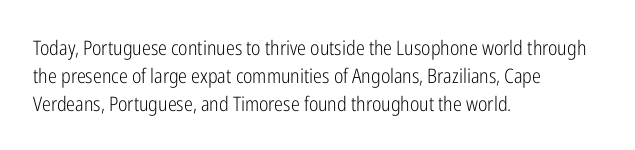
The image shows 20 px text type, upright; set left-aligned, normal line spacing (1.39x), normal letter spacing, not underlined.
